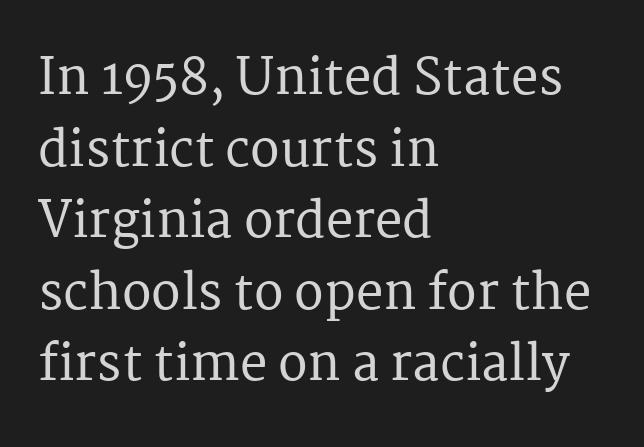
{"serif": "yes", "italic": "no", "width": "normal", "stroke_contrast": "medium", "x_height": "medium", "monospaced": "no", "underline": "no", "align": "left", "line_spacing": "normal", "line_spacing_ratio": 1.46, "letter_spacing": "normal", "letter_spacing_em": 0.0, "glyph_px": 49}
